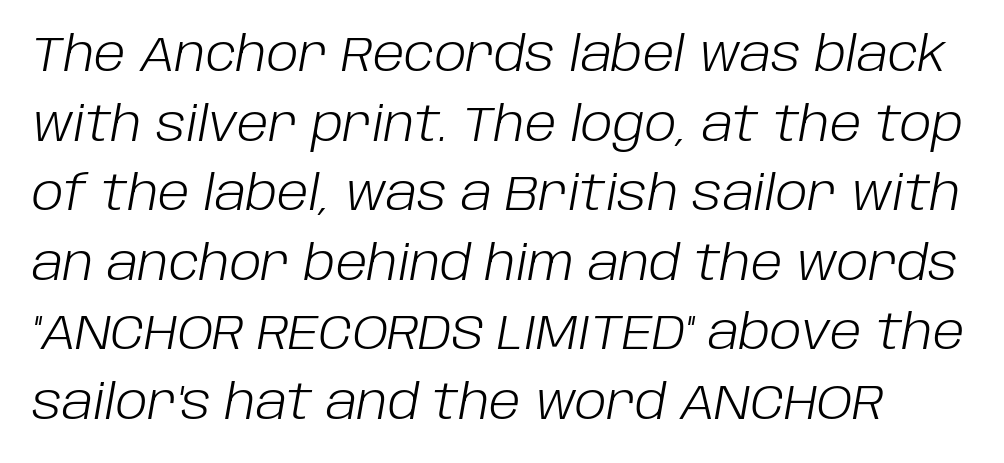
The image shows 48 px light type, italic (leaning right); set normal line spacing (1.45x), normal letter spacing, not underlined; low stroke contrast and a large x-height.
